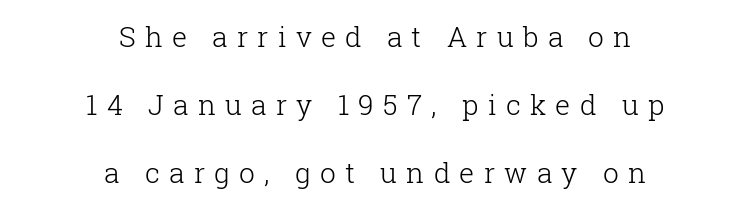
Anything drawn beneath the words? Only blank space. Here the designer chose a conventional face with non-uniform glyph widths. It's the straight-up-and-down kind of type. Glyph-to-glyph distance is far greater than everyday printed text. Regarding leading, the lines here are spaced well apart. Serifs: yes, visible at the terminals of the letterforms.
